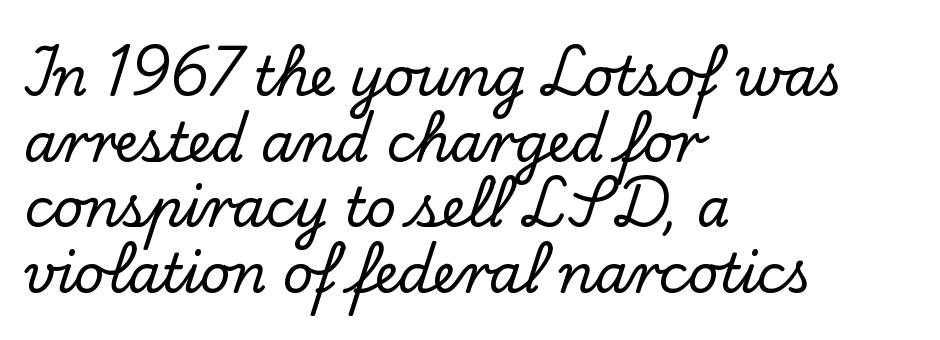
Q: Is the text italic (slanted)? A: Yes.
Q: Is the typeface a serif or a sans-serif typeface? A: Serif.
Q: Is the text underlined? A: No.
Q: How is the paragraph aligned? A: Left-aligned.
Q: Is the spacing between letters normal or unusually wide? A: Normal.
Q: Width (condensed, normal, or wide)? A: Normal.
Q: Stroke contrast? A: Low.
Q: x-height? A: Small.
Q: Monospaced? A: No.
